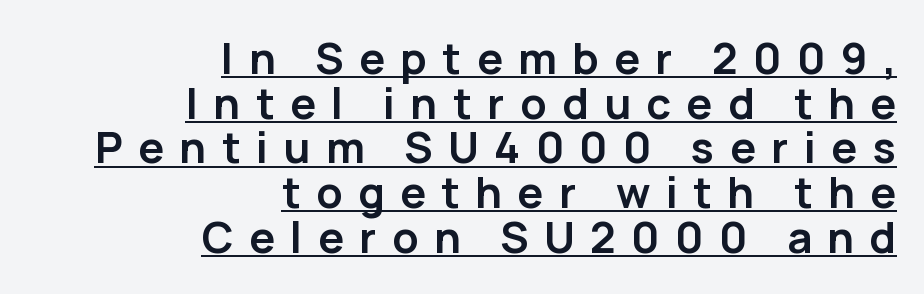
{"serif": "no", "italic": "no", "bold": "yes", "weight": "semibold", "width": "normal", "stroke_contrast": "low", "x_height": "medium", "monospaced": "no", "underline": "yes", "align": "right", "line_spacing": "tight", "line_spacing_ratio": 1.04, "letter_spacing": "wide", "letter_spacing_em": 0.36, "glyph_px": 43}
